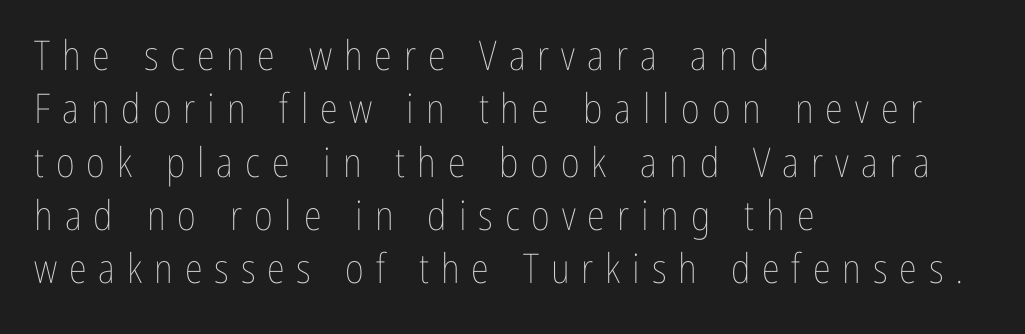
The zone under the glyphs is completely vacant. Ordinary non-slanted type is in use. A typesetter would call this heavily tracked-out type. The setting favours the left margin, as ordinary paragraphs usually do. Each letter keeps its own natural width here, so spacing adapts to shape. Heft: none added — not bold.
